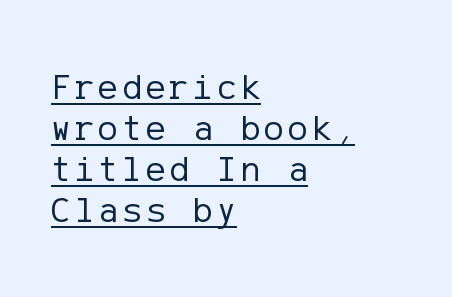
Q: Is the text bold? A: No.
Q: Is the text italic (slanted)? A: No, it is upright.
Q: Is the typeface a serif or a sans-serif typeface? A: Sans-serif.
Q: Is the text underlined? A: Yes.
Q: How is the paragraph aligned? A: Left-aligned.
Q: Is the spacing between lines tight, normal or loose? A: Tight.
Q: Width (condensed, normal, or wide)? A: Normal.
Q: Stroke contrast? A: Low.
Q: x-height? A: Medium.
